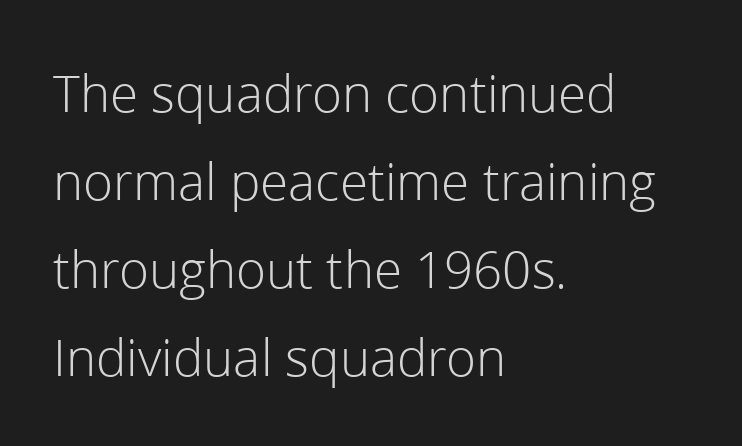
Q: Is the text bold? A: No.
Q: Is the text italic (slanted)? A: No, it is upright.
Q: Is the typeface a serif or a sans-serif typeface? A: Sans-serif.
Q: Is the text underlined? A: No.
Q: How is the paragraph aligned? A: Left-aligned.
Q: Is the spacing between letters normal or unusually wide? A: Normal.
Q: Is the spacing between lines tight, normal or loose? A: Normal.
Q: Width (condensed, normal, or wide)? A: Normal.
Q: Stroke contrast? A: Low.
Q: x-height? A: Medium.
Q: Monospaced? A: No.
